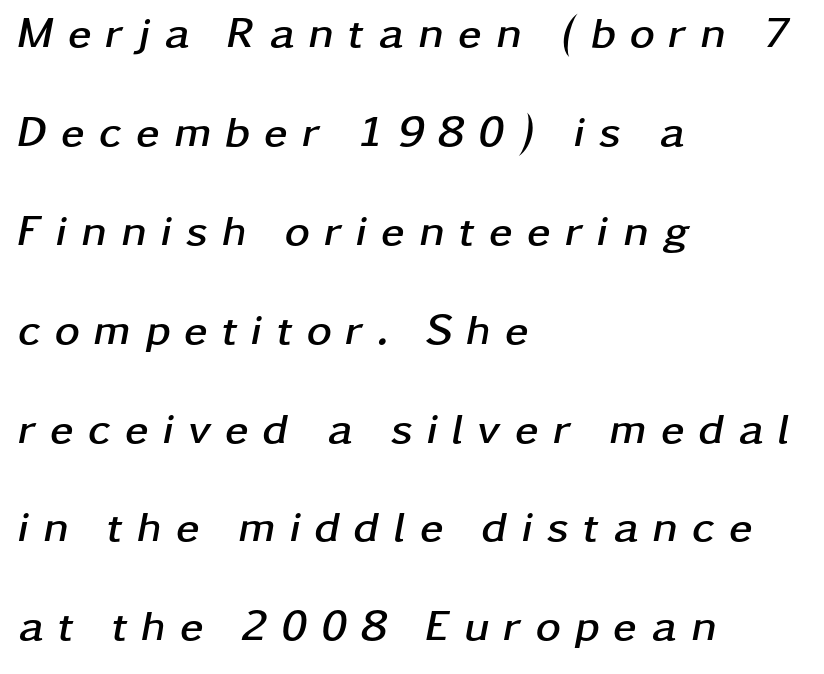
{"italic": "yes", "lean": "right", "slant_degrees": 11, "bold": "yes", "weight": "semibold", "width": "wide", "stroke_contrast": "low", "x_height": "medium", "monospaced": "no", "underline": "no", "align": "left", "line_spacing": "loose", "line_spacing_ratio": 2.3, "letter_spacing": "wide", "letter_spacing_em": 0.32, "glyph_px": 43}
